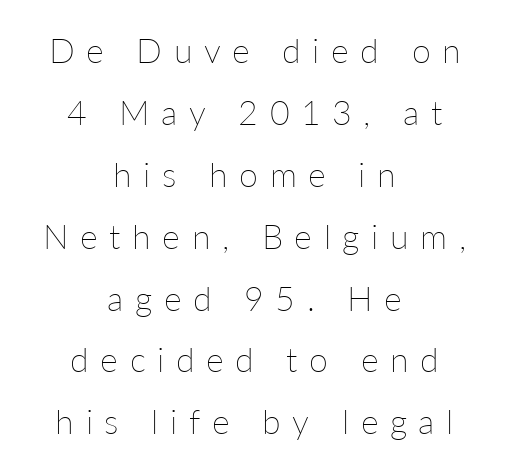
The image shows 34 px thin type, upright; set centered, line spacing 1.82x, unusually wide letter spacing (+0.34 em), not underlined; low stroke contrast and a medium x-height.
